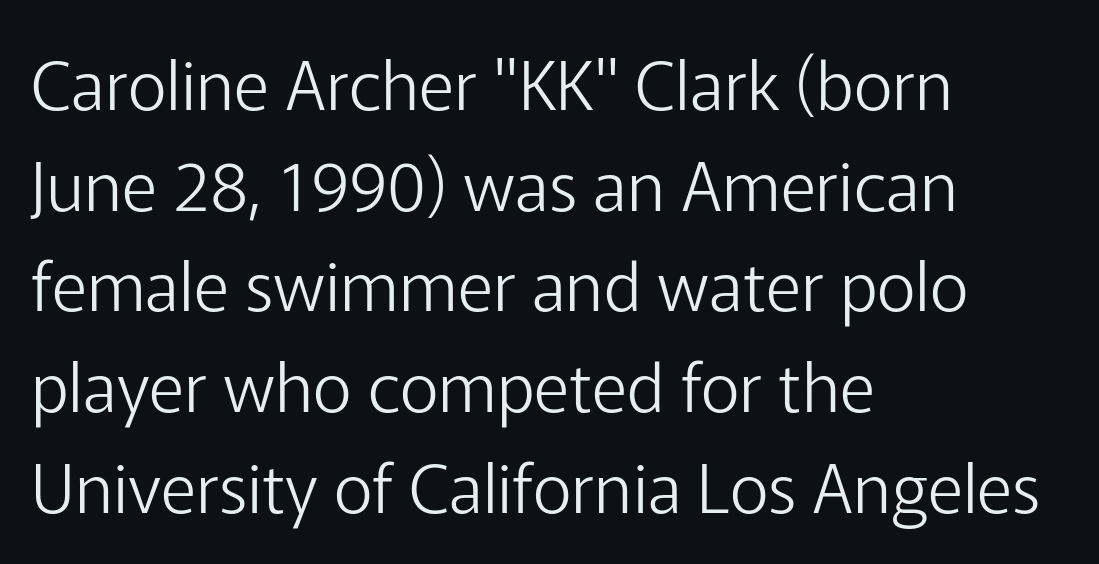
Q: Is the text bold? A: No.
Q: Is the text italic (slanted)? A: No, it is upright.
Q: Is the typeface a serif or a sans-serif typeface? A: Sans-serif.
Q: Is the text underlined? A: No.
Q: How is the paragraph aligned? A: Left-aligned.
Q: Is the spacing between letters normal or unusually wide? A: Normal.
Q: Is the spacing between lines tight, normal or loose? A: Normal.
Q: Width (condensed, normal, or wide)? A: Normal.
Q: Stroke contrast? A: Low.
Q: x-height? A: Medium.
Q: Monospaced? A: No.
